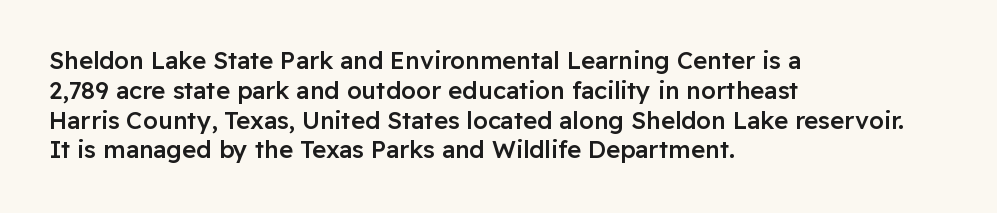
The image shows 24 px text type, upright; set left-aligned, line spacing 1.24x, normal letter spacing, not underlined.
